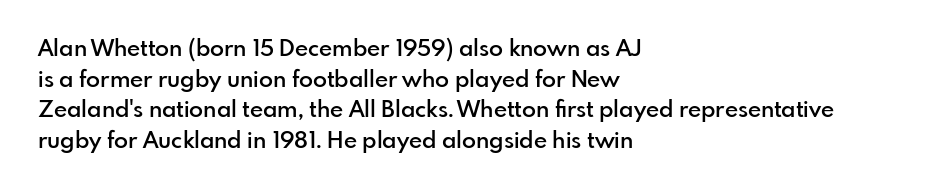
Q: Is the text bold? A: Semi-bold.
Q: Is the text italic (slanted)? A: No, it is upright.
Q: Is the text underlined? A: No.
Q: How is the paragraph aligned? A: Left-aligned.
Q: Is the spacing between letters normal or unusually wide? A: Normal.
Q: Is the spacing between lines tight, normal or loose? A: Normal.
